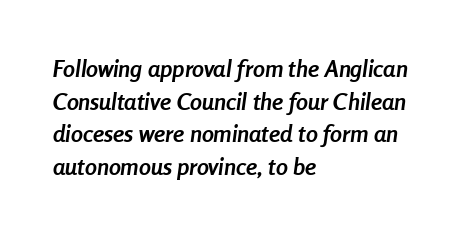
The image shows 24 px bold type, italic (leaning right); set left-aligned, normal line spacing (1.36x), normal letter spacing, not underlined.
